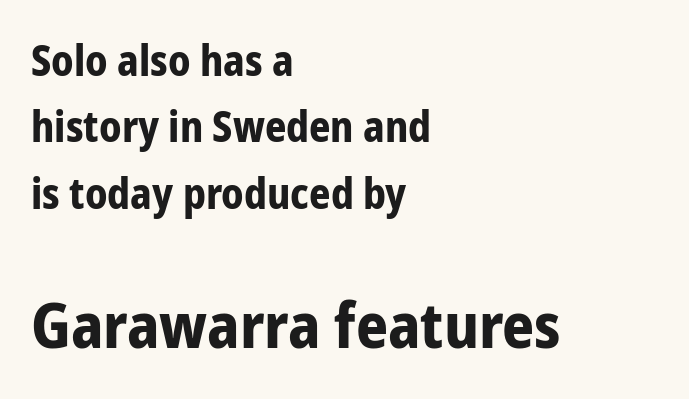
{"serif": "no", "italic": "no", "bold": "yes", "weight": "bold", "width": "condensed", "stroke_contrast": "low", "x_height": "medium", "monospaced": "no", "underline": "no", "align": "left", "line_spacing": "normal", "line_spacing_ratio": 1.58, "letter_spacing": "normal", "letter_spacing_em": 0.0, "larger_block": "second", "size_ratio": 1.5, "glyph_px": 63}
